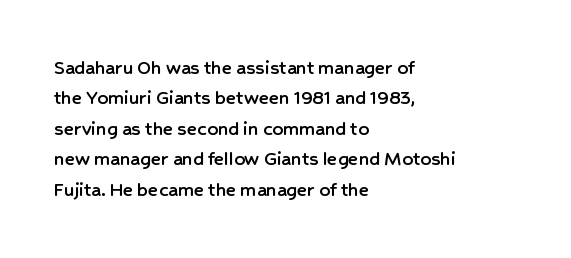
Q: Is the text italic (slanted)? A: No, it is upright.
Q: Is the text underlined? A: No.
Q: How is the paragraph aligned? A: Left-aligned.
Q: Is the spacing between letters normal or unusually wide? A: Normal.
Q: Is the spacing between lines tight, normal or loose? A: Normal.
